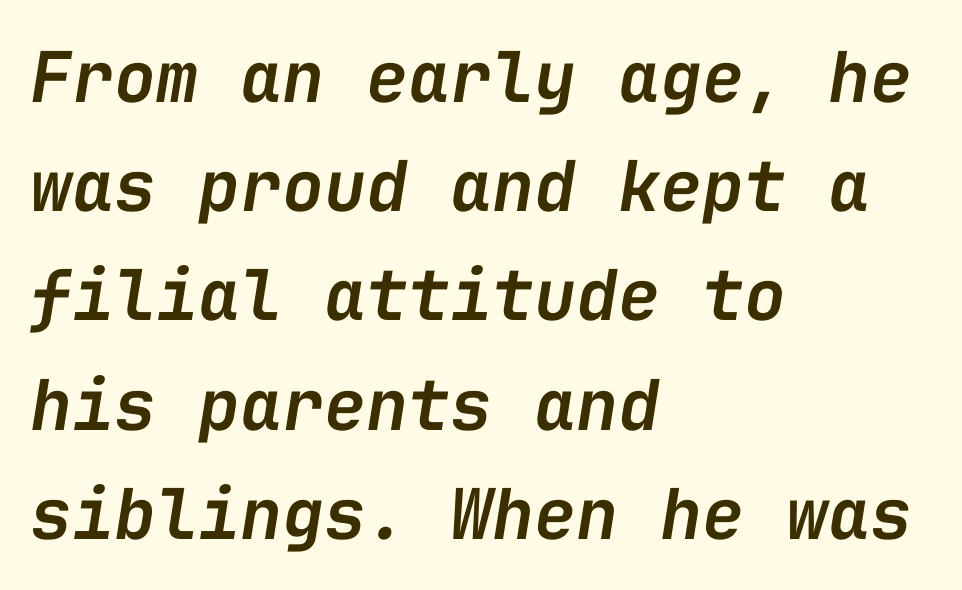
What's the leading like? Ordinary, nothing unusual. Each word holds together tightly as a unit, with standard inter-letter gaps. Is this a fixed-width face? Yes — each glyph sits in an identical cell. Any mark beneath the type? The region is blank. Quick note: italic.
